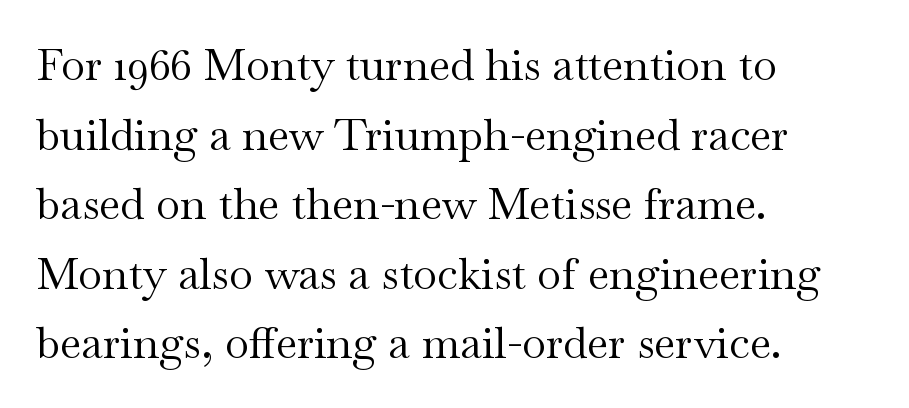
The image shows 44 px regular-weight, wide serif type, upright; set left-aligned, normal line spacing (1.58x), normal letter spacing, not underlined; medium stroke contrast and a small x-height.
